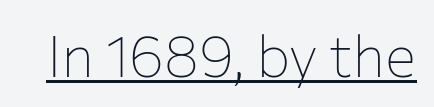
Q: Is the text bold? A: No.
Q: Is the text italic (slanted)? A: No, it is upright.
Q: Is the typeface a serif or a sans-serif typeface? A: Sans-serif.
Q: Is the text underlined? A: Yes.
Q: Is the spacing between letters normal or unusually wide? A: Normal.
Q: Width (condensed, normal, or wide)? A: Normal.
Q: Stroke contrast? A: Low.
Q: x-height? A: Medium.
Q: Monospaced? A: No.
